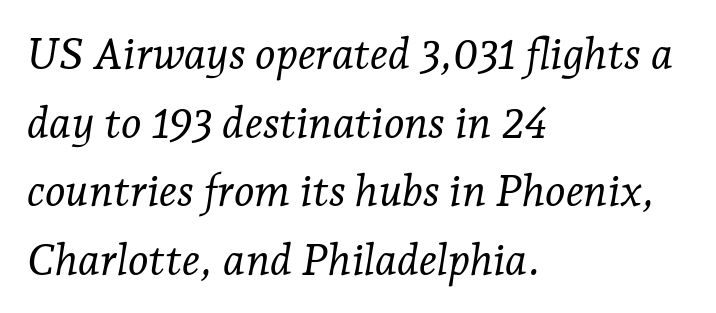
Q: Is the text bold? A: No.
Q: Is the text italic (slanted)? A: Yes, it leans right by about 7 degrees.
Q: Is the typeface a serif or a sans-serif typeface? A: Serif.
Q: Is the text underlined? A: No.
Q: How is the paragraph aligned? A: Left-aligned.
Q: Is the spacing between letters normal or unusually wide? A: Normal.
Q: Is the spacing between lines tight, normal or loose? A: Normal.
Q: Width (condensed, normal, or wide)? A: Normal.
Q: Stroke contrast? A: Low.
Q: x-height? A: Medium.
Q: Monospaced? A: No.
